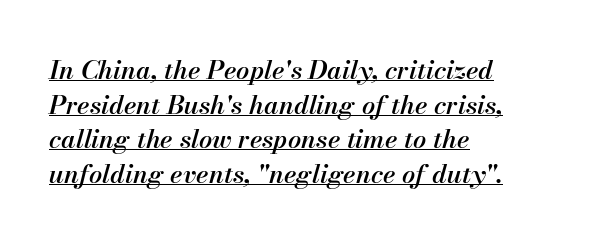
The image shows 26 px text type, italic (leaning right); set left-aligned, normal line spacing (1.33x), normal letter spacing, underlined.
